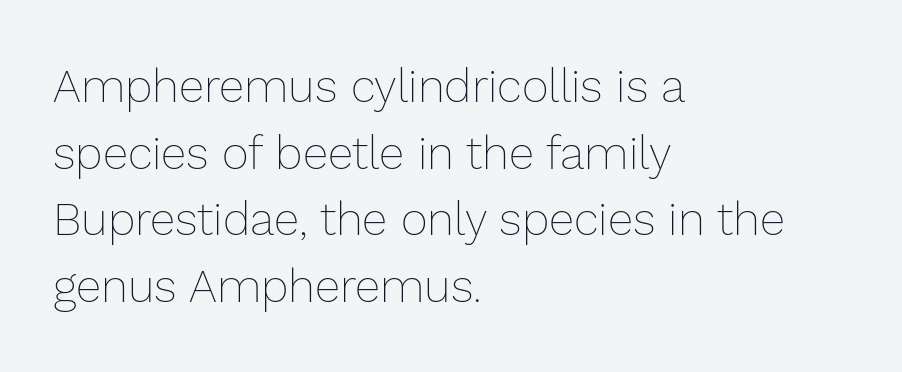
Q: Is the text bold? A: No.
Q: Is the text italic (slanted)? A: No, it is upright.
Q: Is the text underlined? A: No.
Q: How is the paragraph aligned? A: Left-aligned.
Q: Is the spacing between letters normal or unusually wide? A: Normal.
Q: Is the spacing between lines tight, normal or loose? A: Normal.
Q: Width (condensed, normal, or wide)? A: Normal.
Q: Stroke contrast? A: Low.
Q: x-height? A: Medium.
Q: Monospaced? A: No.
